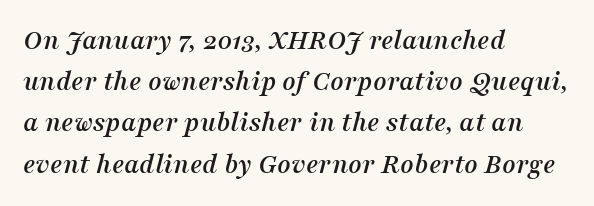
The image shows 29 px serif type, italic (leaning right); set left-aligned, normal line spacing (1.42x), normal letter spacing, not underlined; medium stroke contrast and a medium x-height.
